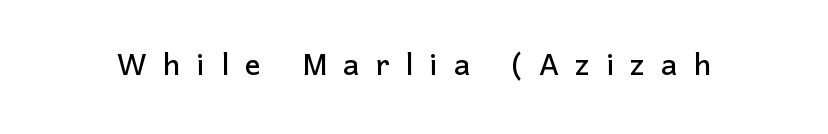
The image shows 39 px sans-serif type, upright; set unusually wide letter spacing (+0.41 em), not underlined; low stroke contrast and a medium x-height.
